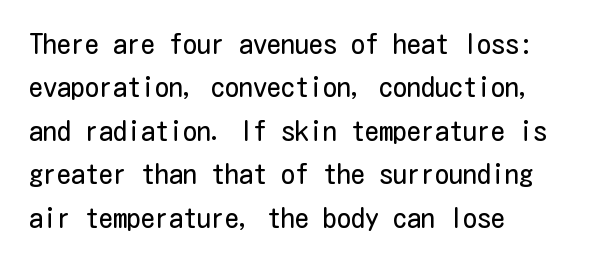
The image shows 28 px regular-weight, condensed sans-serif type, upright; set left-aligned, normal line spacing (1.55x), normal letter spacing, not underlined; low stroke contrast and a medium x-height.
